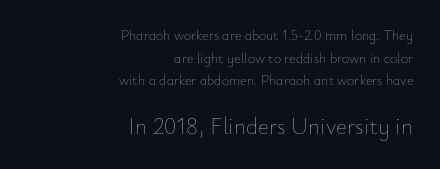
Q: Is the text bold? A: No.
Q: Is the text italic (slanted)? A: No, it is upright.
Q: Is the text underlined? A: No.
Q: How is the paragraph aligned? A: Right-aligned.
Q: Is the spacing between letters normal or unusually wide? A: Normal.
Q: Is the spacing between lines tight, normal or loose? A: Normal.
Q: Which block of text is set in a larger size, the first (top) or the second (bottom)? A: The second (bottom) one.
